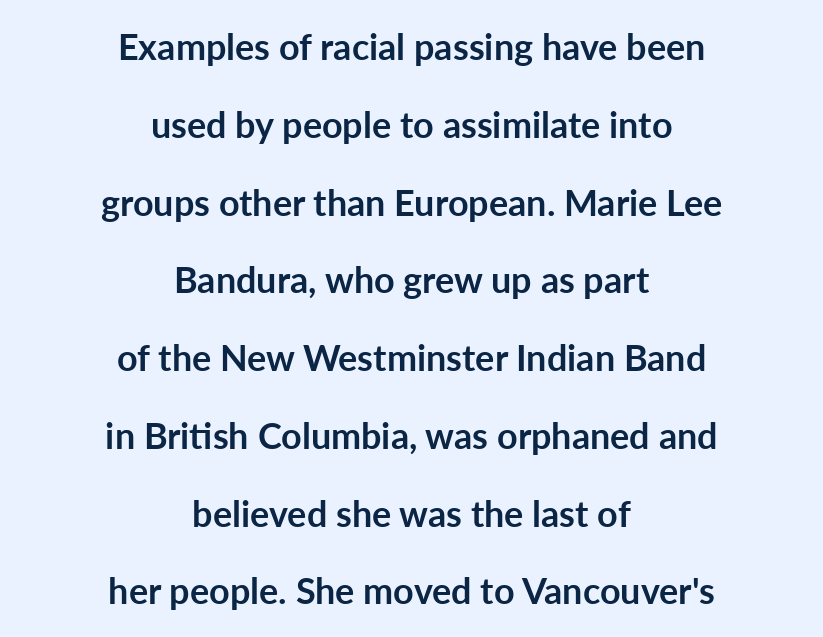
The image shows 36 px semibold sans-serif type, upright; set centered, loose line spacing (2.16x), normal letter spacing, not underlined; low stroke contrast and a medium x-height.
